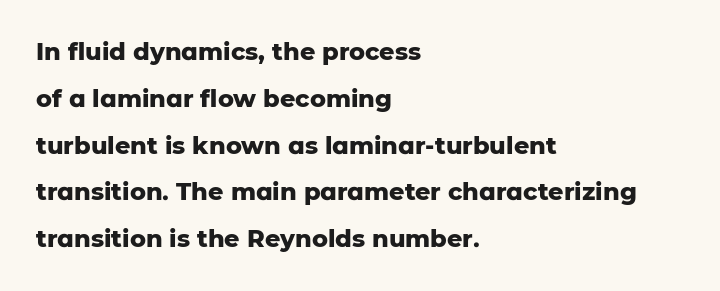
Notice how the stems are strictly vertical — no italics here. A clean baseline with only descenders dipping below it. The text block is weighted toward the left margin, trailing off unevenly rightward. What's the leading like? Stretched, with rows far apart. This sample uses plain, unmodified letter spacing.
